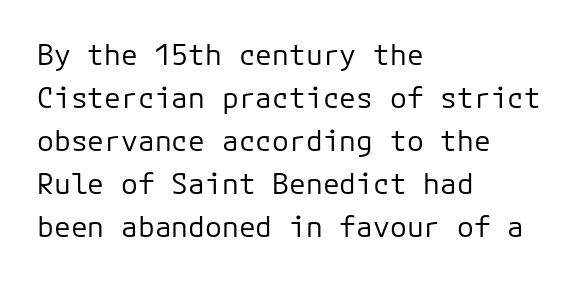
{"serif": "no", "italic": "no", "bold": "no", "weight": "regular", "width": "normal", "stroke_contrast": "low", "x_height": "medium", "underline": "no", "align": "left", "line_spacing": "normal", "line_spacing_ratio": 1.54, "letter_spacing": "normal", "letter_spacing_em": 0.0, "glyph_px": 28}
